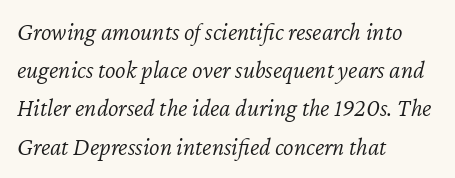
The baseline area is clear. Observe the lean: these are italic letterforms. Standard letterfit; no display-style spreading of the glyphs. Reading down the column, the eye jumps a familiar distance to each next line.
